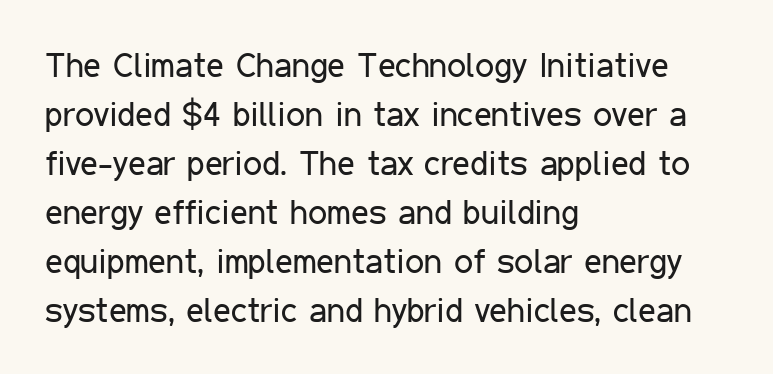
Q: Is the text bold? A: No.
Q: Is the text italic (slanted)? A: No, it is upright.
Q: Is the typeface a serif or a sans-serif typeface? A: Sans-serif.
Q: Is the text underlined? A: No.
Q: How is the paragraph aligned? A: Left-aligned.
Q: Is the spacing between letters normal or unusually wide? A: Normal.
Q: Is the spacing between lines tight, normal or loose? A: Normal.
Q: Width (condensed, normal, or wide)? A: Condensed.
Q: Stroke contrast? A: Low.
Q: x-height? A: Medium.
Q: Monospaced? A: No.
